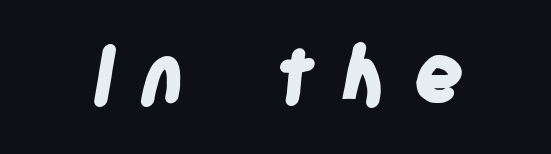
{"serif": "no", "bold": "yes", "weight": "bold", "width": "condensed", "stroke_contrast": "low", "x_height": "large", "monospaced": "no", "underline": "no", "letter_spacing": "wide", "letter_spacing_em": 0.33, "glyph_px": 79}
